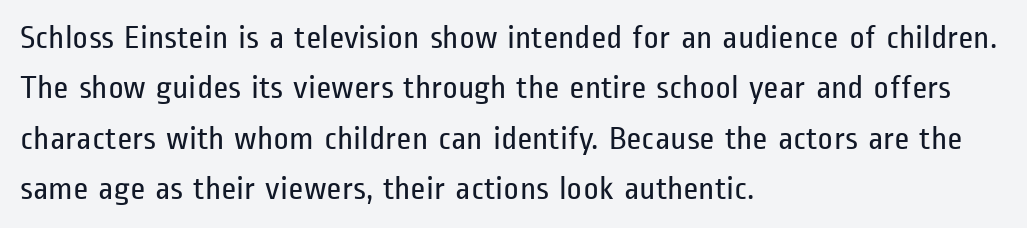
Quick note: interline space is typical. Do the letters lean? They stand straight. Font category for this specimen: sans-serif. You could not count columns in this text — the font is proportionally spaced. Visually the block forms a straight wall on the left and a jagged coastline on the right. A bare baseline throughout the passage.
